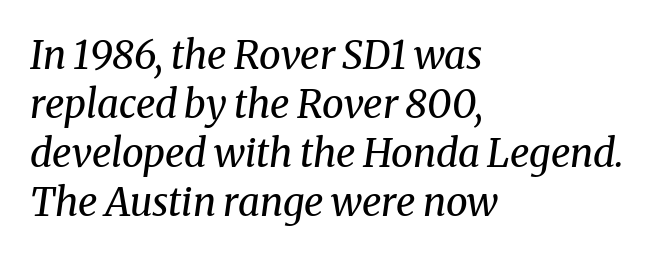
The image shows 39 px regular-weight serif type, italic (leaning right); set left-aligned, normal line spacing (1.26x), normal letter spacing, not underlined; medium stroke contrast and a medium x-height.
